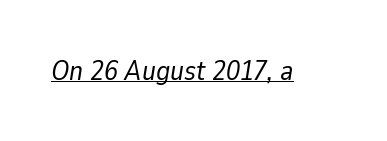
The image shows 28 px regular-weight type, italic (leaning right); set normal letter spacing, underlined; low stroke contrast and a medium x-height.
